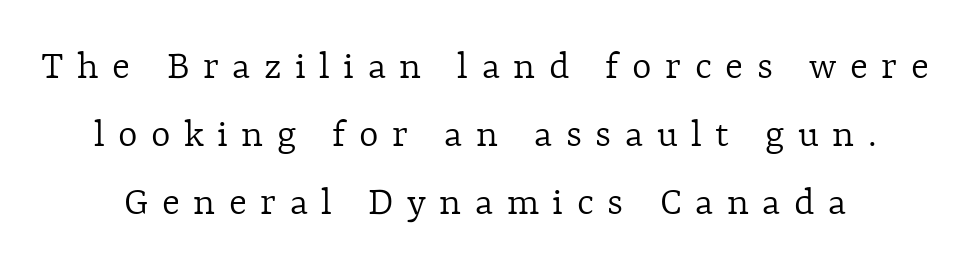
{"italic": "no", "bold": "no", "weight": "light", "width": "normal", "x_height": "medium", "monospaced": "no", "underline": "no", "line_spacing": "normal", "line_spacing_ratio": 1.62, "letter_spacing": "wide", "letter_spacing_em": 0.32, "glyph_px": 42}
